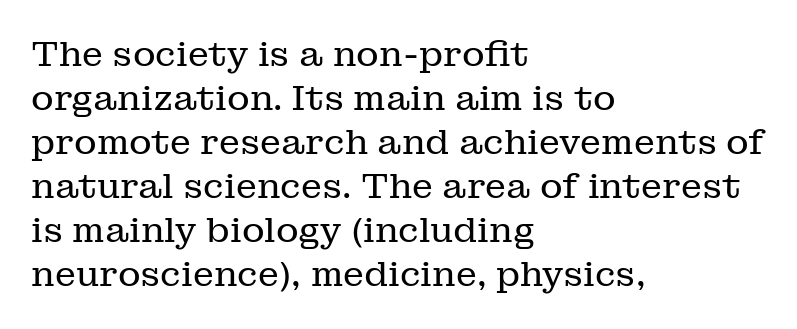
{"serif": "yes", "italic": "no", "bold": "no", "weight": "regular", "width": "normal", "stroke_contrast": "low", "x_height": "medium", "monospaced": "no", "underline": "no", "align": "left", "line_spacing": "normal", "line_spacing_ratio": 1.26, "letter_spacing": "normal", "letter_spacing_em": 0.0, "glyph_px": 35}
